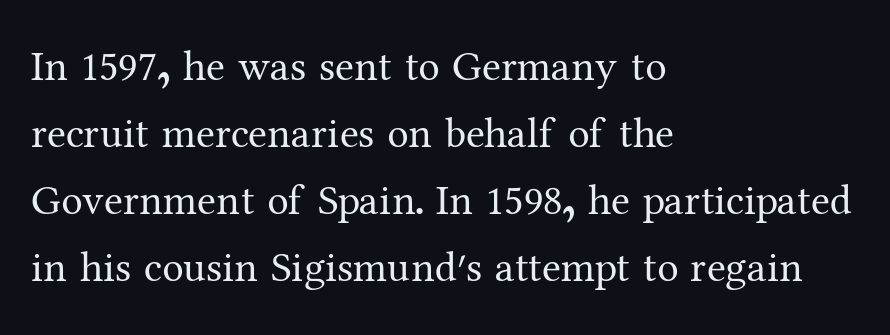
{"serif": "yes", "italic": "no", "bold": "no", "weight": "regular", "width": "normal", "stroke_contrast": "medium", "x_height": "medium", "monospaced": "no", "underline": "no", "align": "left", "line_spacing": "normal", "line_spacing_ratio": 1.56, "letter_spacing": "normal", "letter_spacing_em": 0.0, "glyph_px": 43}
